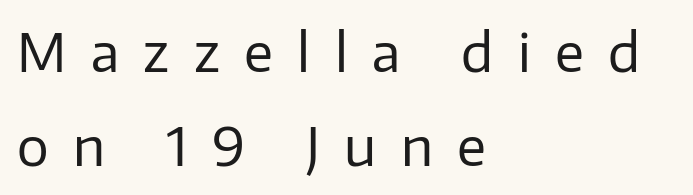
The image shows 53 px regular-weight sans-serif type, upright; set left-aligned, line spacing 1.77x, unusually wide letter spacing (+0.46 em), not underlined; low stroke contrast and a medium x-height.
